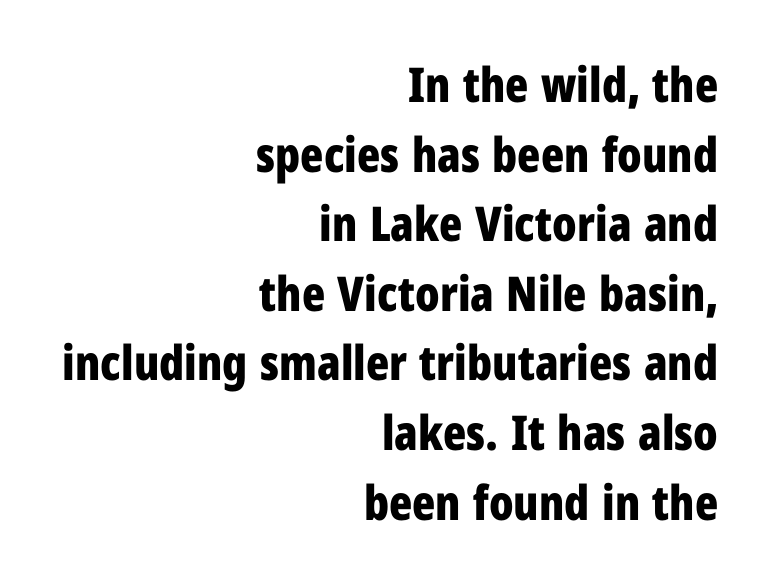
{"serif": "no", "italic": "no", "bold": "yes", "weight": "bold", "width": "condensed", "stroke_contrast": "low", "x_height": "medium", "monospaced": "no", "underline": "no", "align": "right", "line_spacing": "normal", "line_spacing_ratio": 1.45, "letter_spacing": "normal", "letter_spacing_em": 0.0, "glyph_px": 48}
